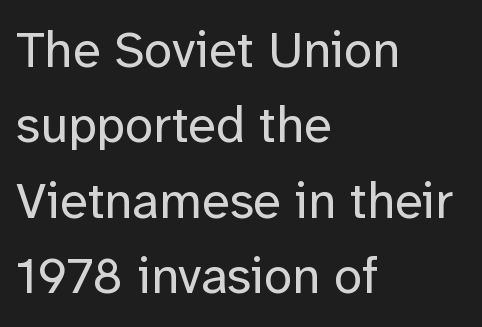
Does the leading feel generous? No, just average. Vertical strokes here are truly vertical. This rendering uses left alignment, leaving the right contour irregular. Classification — sans serif. Nobody touched the tracking dial on this one.
